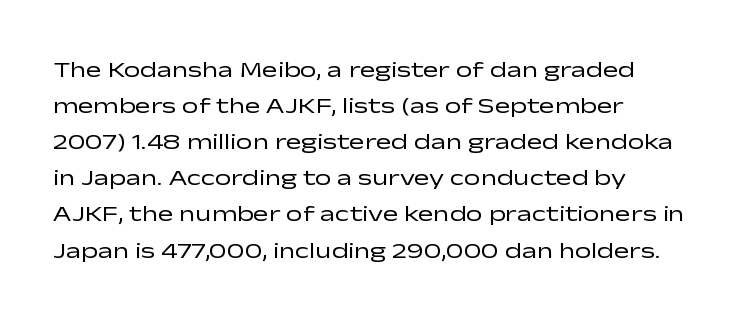
{"italic": "no", "bold": "no", "underline": "no", "align": "left", "line_spacing": "normal", "line_spacing_ratio": 1.57, "letter_spacing": "normal", "letter_spacing_em": 0.0, "glyph_px": 23}
